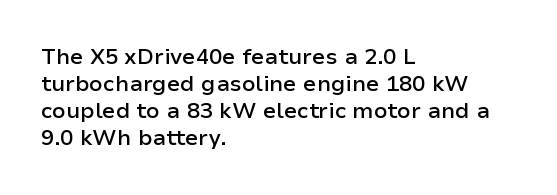
{"italic": "no", "bold": "semi", "underline": "no", "align": "left", "line_spacing_ratio": 1.23, "letter_spacing": "normal", "letter_spacing_em": 0.0, "glyph_px": 22}
